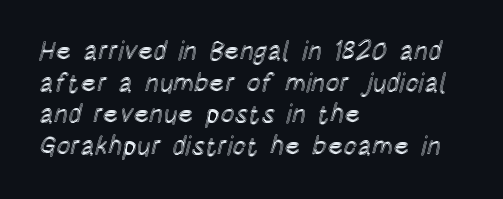
Q: Is the text italic (slanted)? A: Yes.
Q: Is the text underlined? A: No.
Q: How is the paragraph aligned? A: Left-aligned.
Q: Is the spacing between letters normal or unusually wide? A: Normal.
